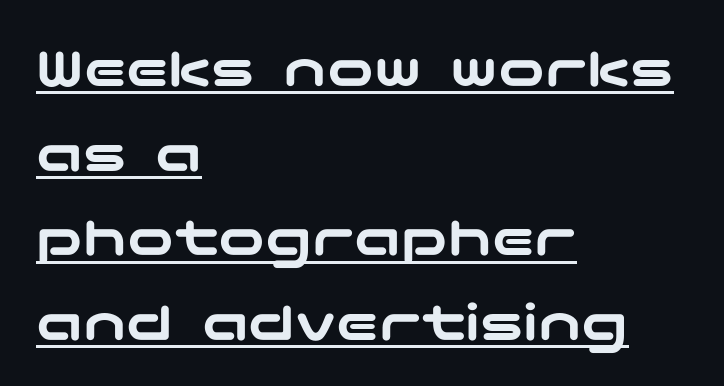
{"serif": "no", "italic": "no", "width": "wide", "stroke_contrast": "low", "x_height": "medium", "underline": "yes", "align": "left", "line_spacing": "normal", "line_spacing_ratio": 1.46, "letter_spacing": "normal", "letter_spacing_em": 0.0, "glyph_px": 58}
